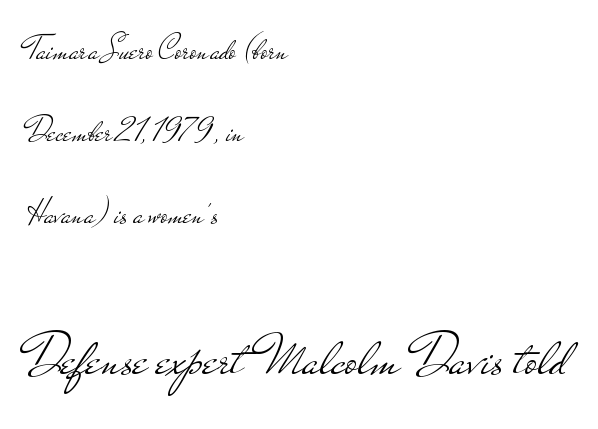
The zone under the glyphs is completely vacant. Is the block centered? No — it sits flush against the left margin. Is this a fixed-width face? No — the glyphs have proportional, varying widths. A typesetter would call this leading open, well beyond the default.
